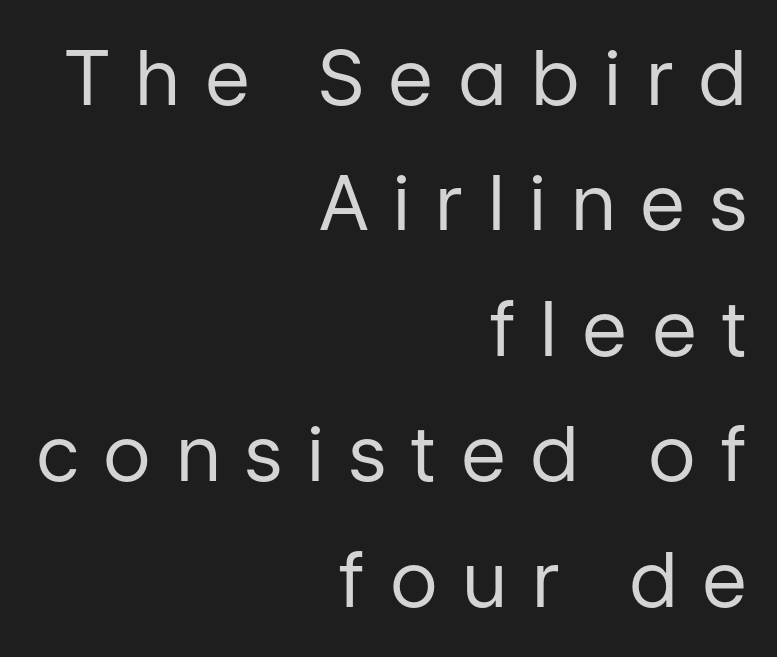
Q: Is the text bold? A: No.
Q: Is the text italic (slanted)? A: No, it is upright.
Q: Is the typeface a serif or a sans-serif typeface? A: Sans-serif.
Q: Is the text underlined? A: No.
Q: How is the paragraph aligned? A: Right-aligned.
Q: Is the spacing between letters normal or unusually wide? A: Unusually wide.
Q: Is the spacing between lines tight, normal or loose? A: Normal.
Q: Width (condensed, normal, or wide)? A: Normal.
Q: Stroke contrast? A: Low.
Q: x-height? A: Medium.
Q: Monospaced? A: No.
